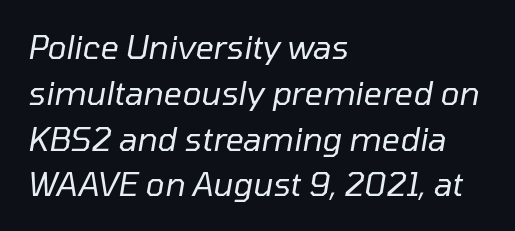
Q: Is the text bold? A: No.
Q: Is the text italic (slanted)? A: Yes, it leans right by about 10 degrees.
Q: Is the text underlined? A: No.
Q: How is the paragraph aligned? A: Left-aligned.
Q: Is the spacing between letters normal or unusually wide? A: Normal.
Q: Is the spacing between lines tight, normal or loose? A: Normal.
Q: Width (condensed, normal, or wide)? A: Normal.
Q: Stroke contrast? A: Low.
Q: x-height? A: Medium.
Q: Monospaced? A: No.
